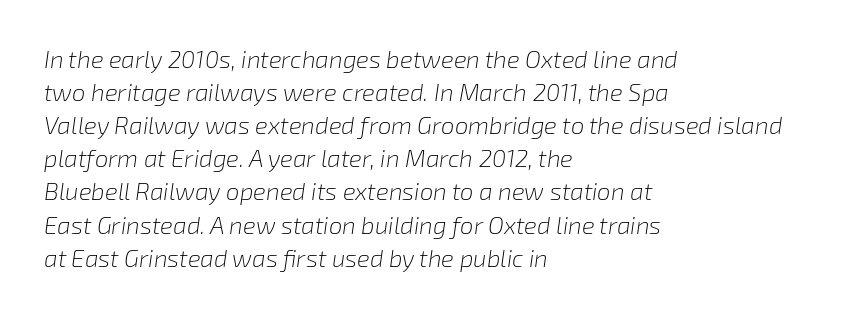
Q: Is the text bold? A: No.
Q: Is the text italic (slanted)? A: Yes, it leans right by about 8 degrees.
Q: Is the text underlined? A: No.
Q: How is the paragraph aligned? A: Left-aligned.
Q: Is the spacing between letters normal or unusually wide? A: Normal.
Q: Is the spacing between lines tight, normal or loose? A: Normal.
